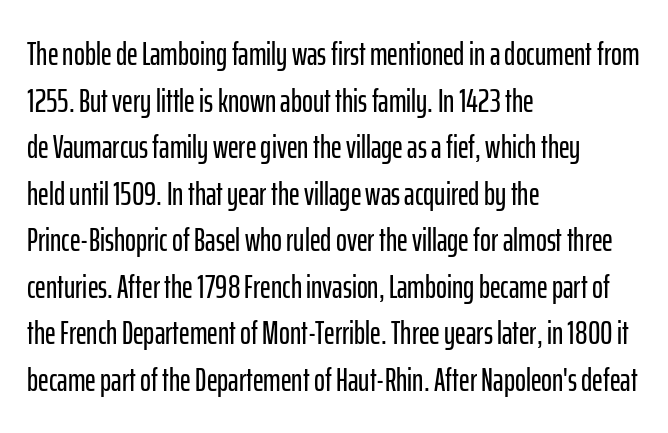
The lettering stays uniformly vertical, giving the passage a roman look. Does the copy run flush right? No — it runs flush left. Spacing between characters is what you'd get straight out of the box. Just letters on the line, the space beneath them empty.
